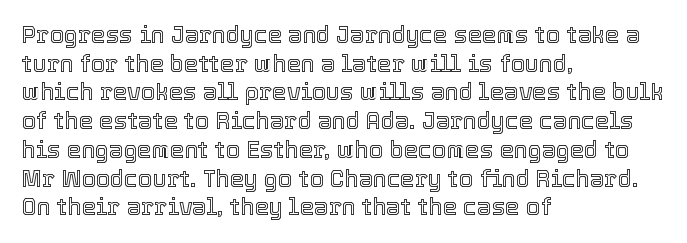
Q: Is the text italic (slanted)? A: No, it is upright.
Q: Is the text underlined? A: No.
Q: How is the paragraph aligned? A: Left-aligned.
Q: Is the spacing between letters normal or unusually wide? A: Normal.
Q: Is the spacing between lines tight, normal or loose? A: Normal.
